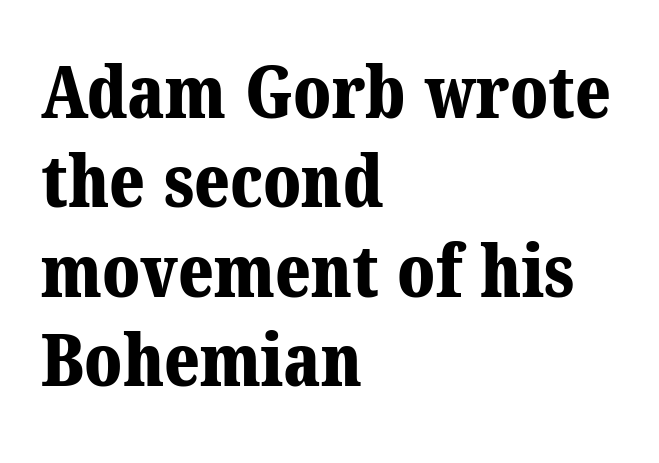
This rendering uses left alignment, leaving the right contour irregular. Unmarked baselines from the first word to the last. Compared with an ordinary text face, these strokes are far heavier — a full bold. Here the glyphs are tracked normally, forming tight word shapes.
